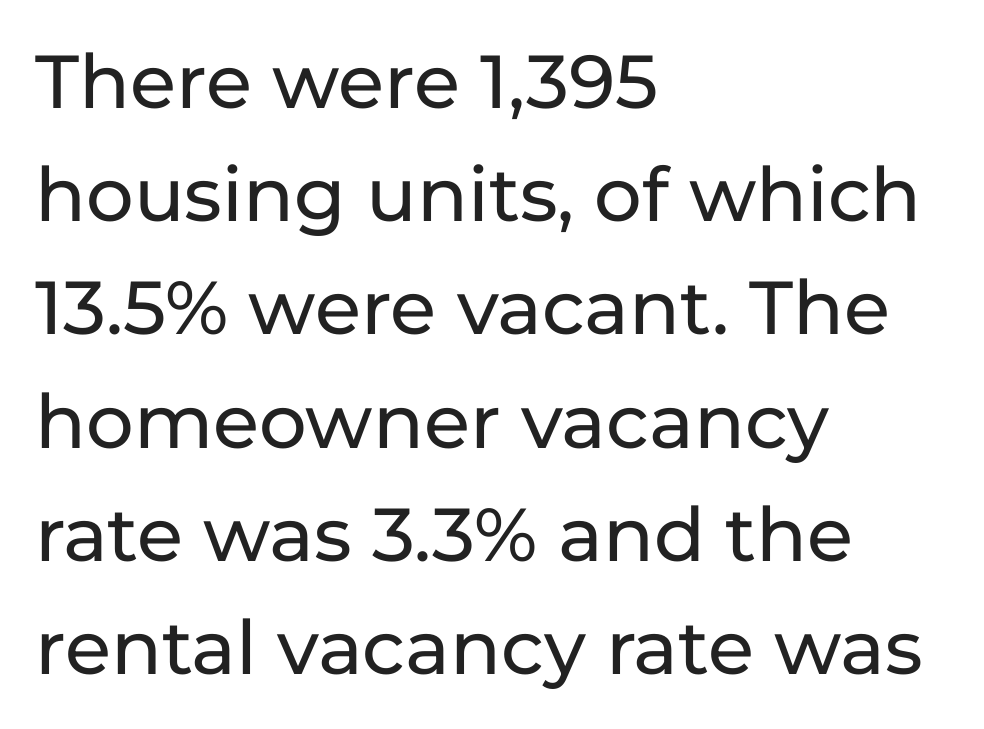
The image shows 75 px sans-serif type, upright; set left-aligned, normal line spacing (1.51x), normal letter spacing, not underlined; low stroke contrast and a medium x-height.
